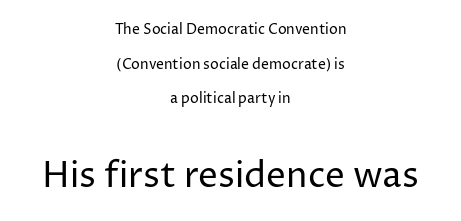
The image shows 35 px regular-weight sans-serif type, upright; set centered, loose line spacing (2.47x), normal letter spacing, not underlined; the second (bottom) block is 2.5x larger; low stroke contrast and a medium x-height.
